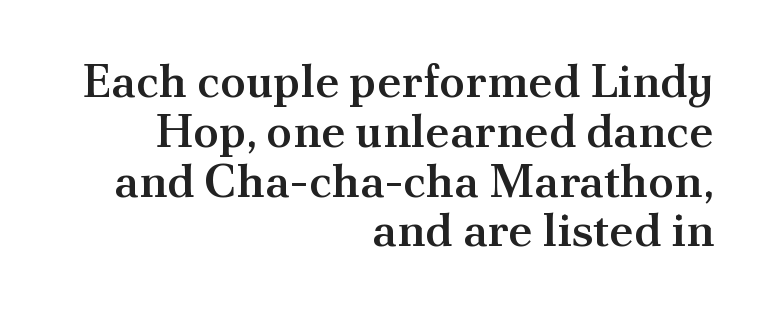
Are there feet on the stems? There are — it's a serif. The space between consecutive lines is stingy. Nothing unusual about the tracking: characters are spaced as the font intends. Its strokes are somewhat broadened, the hallmark of semibold type. Spacing verdict: proportional, widths tailored to each character.
